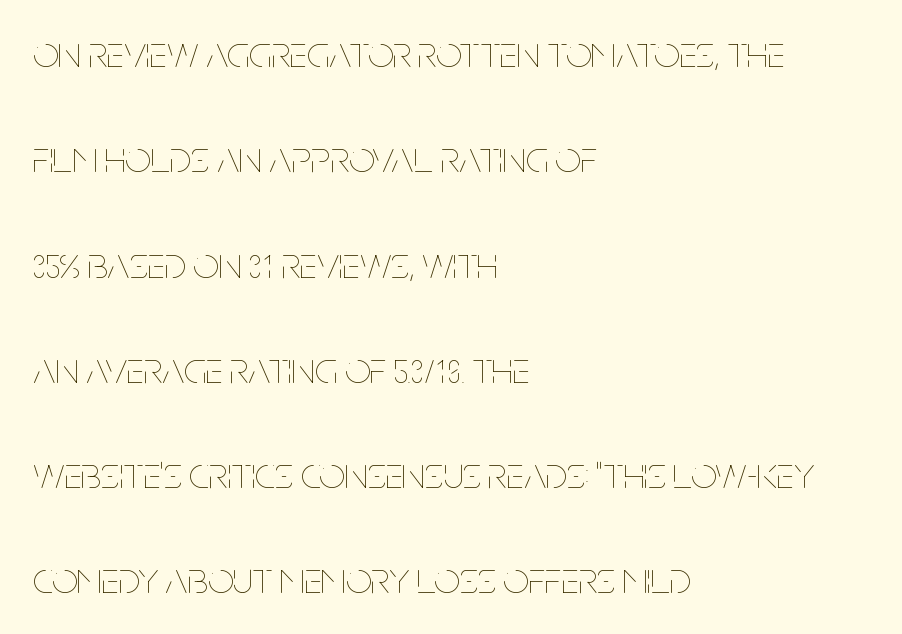
Q: Is the text bold? A: No.
Q: Is the text italic (slanted)? A: No, it is upright.
Q: Is the text underlined? A: No.
Q: How is the paragraph aligned? A: Left-aligned.
Q: Is the spacing between letters normal or unusually wide? A: Normal.
Q: Is the spacing between lines tight, normal or loose? A: Loose.
Q: Width (condensed, normal, or wide)? A: Condensed.
Q: Stroke contrast? A: Low.
Q: x-height? A: Large.
Q: Monospaced? A: No.
